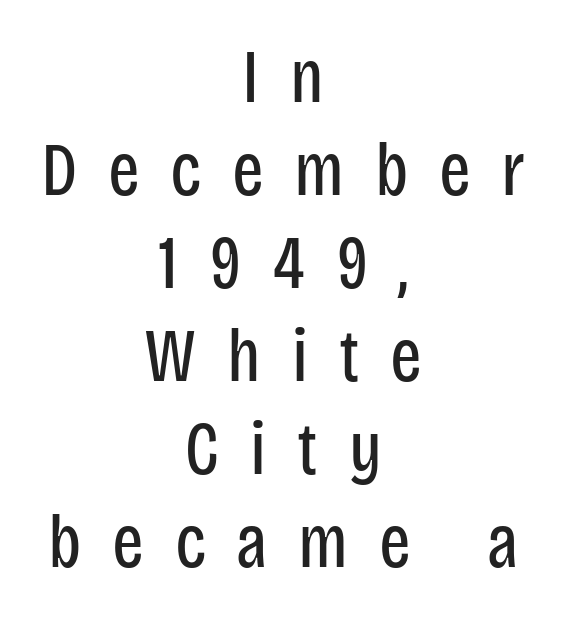
Q: Is the text bold? A: No.
Q: Is the text italic (slanted)? A: No, it is upright.
Q: Is the typeface a serif or a sans-serif typeface? A: Sans-serif.
Q: Is the text underlined? A: No.
Q: How is the paragraph aligned? A: Centered.
Q: Is the spacing between letters normal or unusually wide? A: Unusually wide.
Q: Width (condensed, normal, or wide)? A: Condensed.
Q: Stroke contrast? A: Low.
Q: x-height? A: Large.
Q: Monospaced? A: No.
